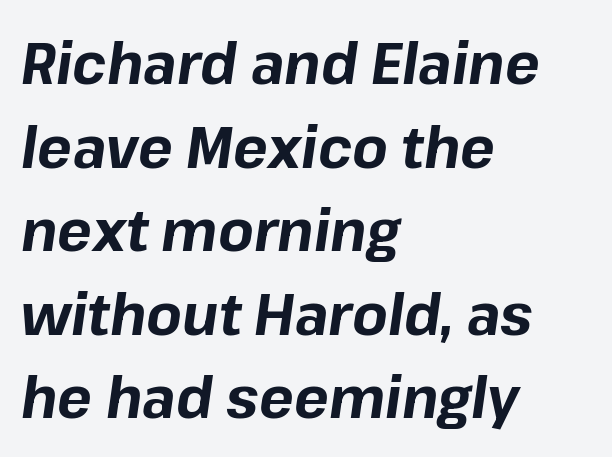
{"italic": "yes", "lean": "right", "slant_degrees": 8, "bold": "yes", "weight": "bold", "width": "normal", "stroke_contrast": "low", "x_height": "medium", "monospaced": "no", "underline": "no", "align": "left", "line_spacing": "normal", "line_spacing_ratio": 1.44, "letter_spacing": "normal", "letter_spacing_em": 0.0, "glyph_px": 58}
